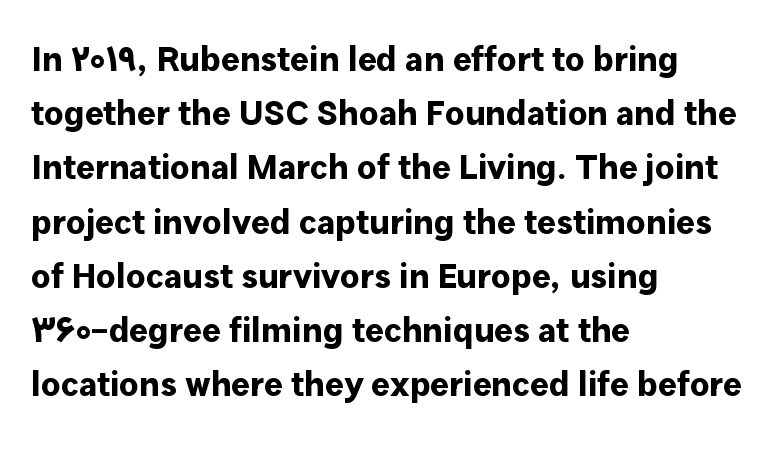
Q: Is the text bold? A: Yes.
Q: Is the text italic (slanted)? A: No, it is upright.
Q: Is the typeface a serif or a sans-serif typeface? A: Sans-serif.
Q: Is the text underlined? A: No.
Q: How is the paragraph aligned? A: Left-aligned.
Q: Is the spacing between letters normal or unusually wide? A: Normal.
Q: Is the spacing between lines tight, normal or loose? A: Normal.
Q: Width (condensed, normal, or wide)? A: Normal.
Q: Stroke contrast? A: Low.
Q: x-height? A: Medium.
Q: Monospaced? A: No.
